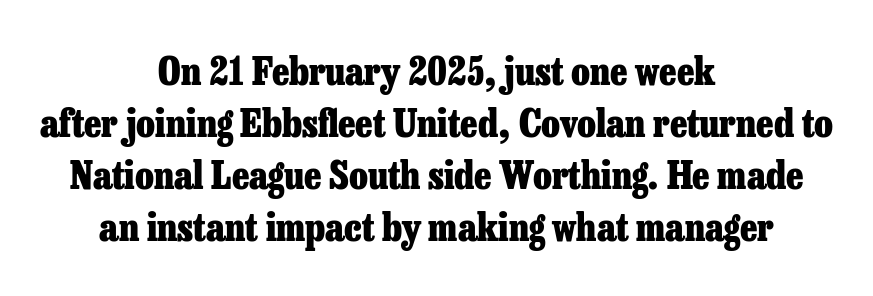
{"serif": "yes", "italic": "no", "bold": "yes", "weight": "heavy", "width": "normal", "stroke_contrast": "low", "x_height": "medium", "monospaced": "no", "underline": "no", "align": "center", "line_spacing": "normal", "line_spacing_ratio": 1.37, "letter_spacing": "normal", "letter_spacing_em": 0.0, "glyph_px": 38}
